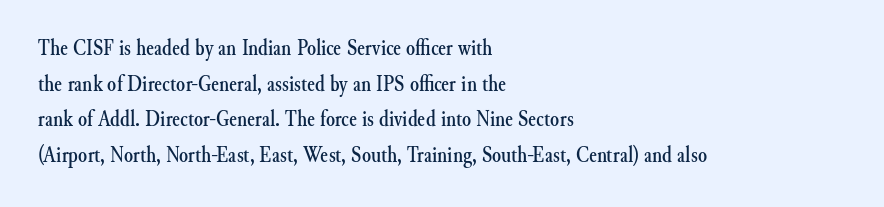
Q: Is the text italic (slanted)? A: No, it is upright.
Q: Is the text underlined? A: No.
Q: How is the paragraph aligned? A: Left-aligned.
Q: Is the spacing between letters normal or unusually wide? A: Normal.
Q: Is the spacing between lines tight, normal or loose? A: Normal.
